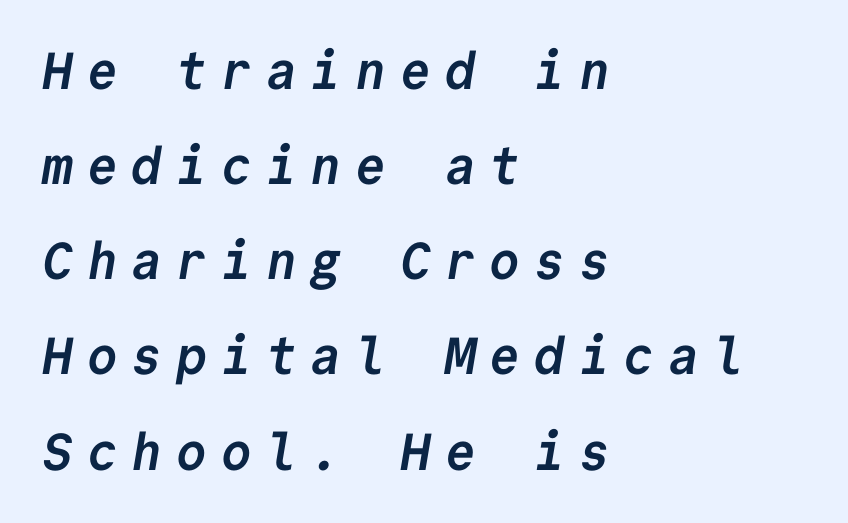
The passage shown is typeset with a sans-serif family. Nobody drew a line under any word here. Weight check: bold — yes, fully. A classic flush-left, rag-right setting is used for this passage. Someone cranked the tracking dial way up on this one.
